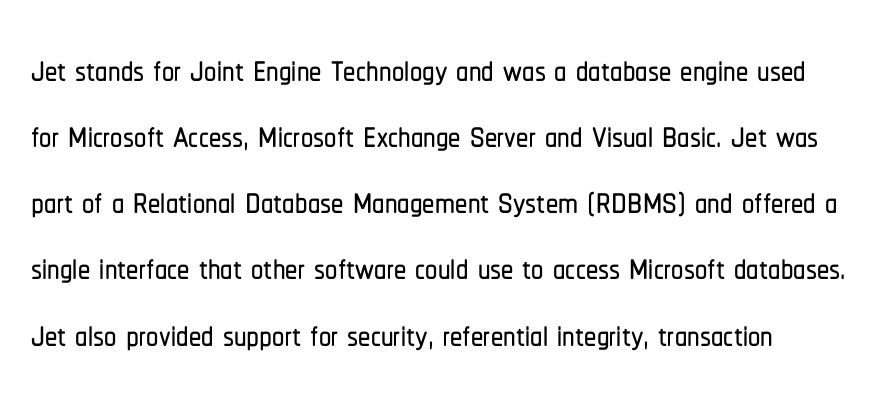
{"serif": "no", "italic": "no", "width": "condensed", "stroke_contrast": "low", "x_height": "medium", "monospaced": "no", "underline": "no", "align": "left", "line_spacing": "normal", "line_spacing_ratio": 1.35, "letter_spacing": "normal", "letter_spacing_em": 0.0, "glyph_px": 49}
